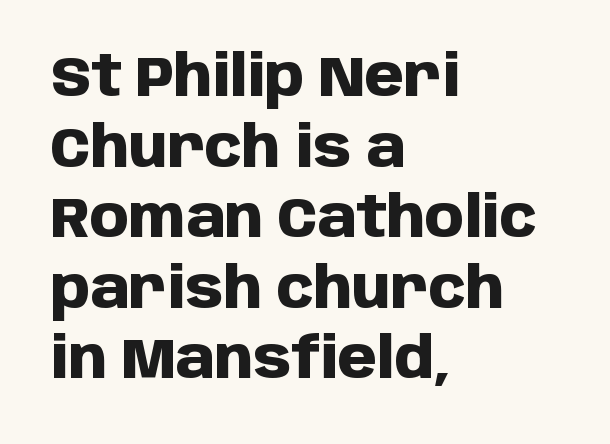
This rendering features lettering with no underline. Honestly, the letter spacing is just normal — you wouldn't notice it. Is there much room between lines? A standard amount, neither cramped nor airy. The letters stand upright; this is a roman face. The strokes are fattened all the way to bold. Looks like regular typesetting: each glyph gets only the width it needs.
